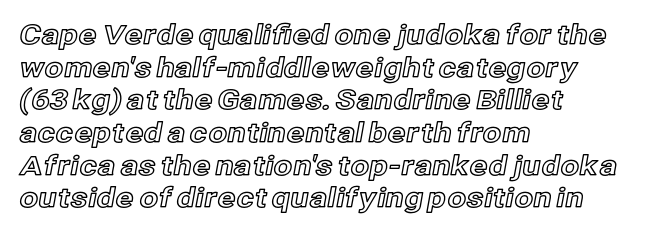
The image shows 27 px text type; set left-aligned, line spacing 1.21x, normal letter spacing, not underlined.
